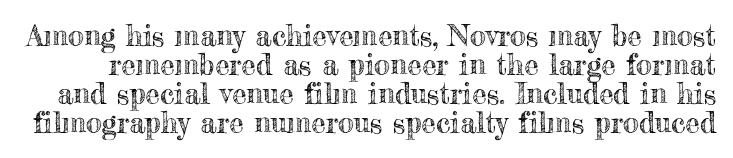
Q: Is the text italic (slanted)? A: No, it is upright.
Q: Is the text underlined? A: No.
Q: Is the spacing between letters normal or unusually wide? A: Normal.
Q: Is the spacing between lines tight, normal or loose? A: Tight.
Q: Width (condensed, normal, or wide)? A: Normal.
Q: x-height? A: Small.
Q: Monospaced? A: No.
